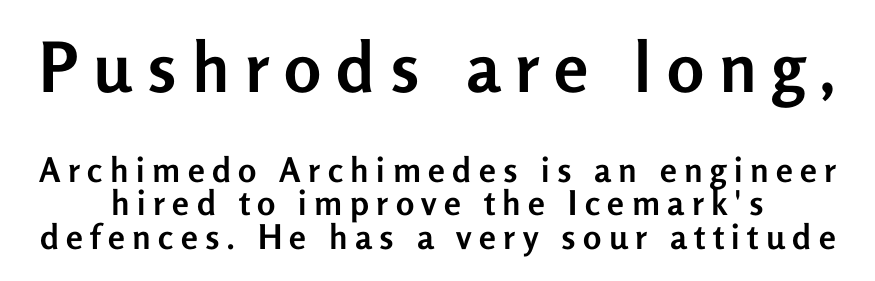
Q: Is the text bold? A: Yes.
Q: Is the text italic (slanted)? A: No, it is upright.
Q: Is the typeface a serif or a sans-serif typeface? A: Sans-serif.
Q: Is the text underlined? A: No.
Q: Is the spacing between letters normal or unusually wide? A: Unusually wide.
Q: Is the spacing between lines tight, normal or loose? A: Tight.
Q: Which block of text is set in a larger size, the first (top) or the second (bottom)? A: The first (top) one.
Q: Width (condensed, normal, or wide)? A: Normal.
Q: Stroke contrast? A: Low.
Q: x-height? A: Medium.
Q: Monospaced? A: No.
